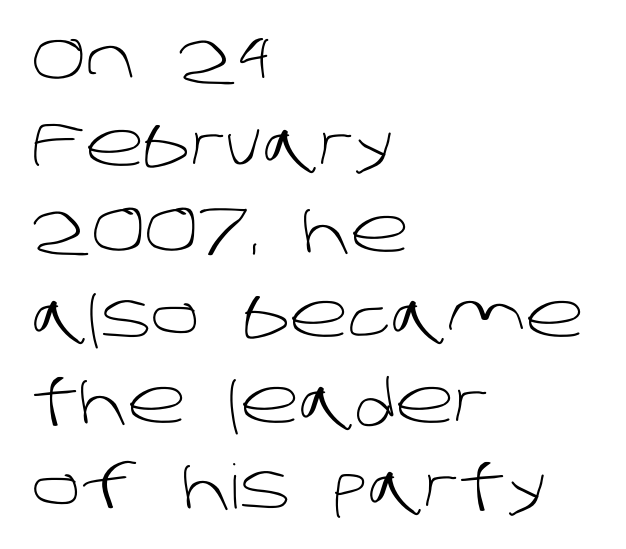
The image shows 61 px light sans-serif type; set left-aligned, normal line spacing (1.4x), normal letter spacing, not underlined; low stroke contrast and a large x-height.
